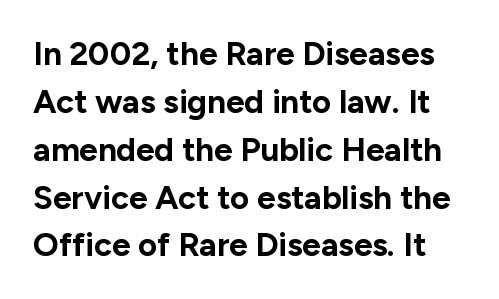
No italicization has been applied; the sample stays upright. No feet cap the strokes, marking this as sans-serif type. Is this a fixed-width face? No — the glyphs have proportional, varying widths. The typesetting leans heavy: a genuine bold.
